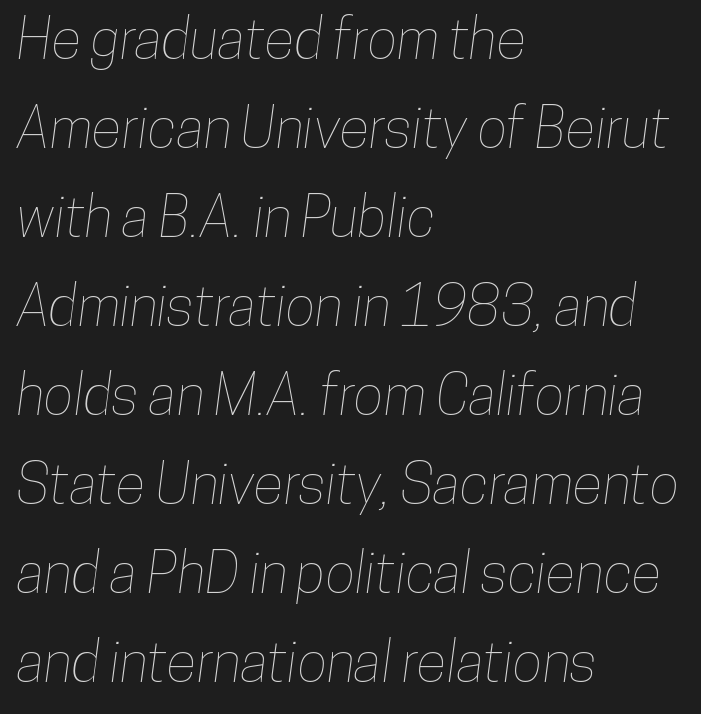
{"width": "condensed", "stroke_contrast": "low", "x_height": "medium", "monospaced": "no", "underline": "no", "align": "left", "line_spacing": "normal", "line_spacing_ratio": 1.59, "letter_spacing": "normal", "letter_spacing_em": 0.0, "glyph_px": 56}
